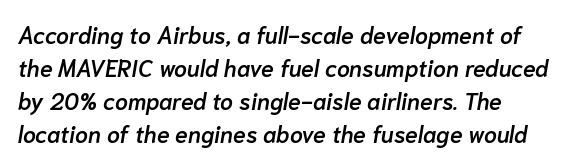
The image shows 23 px text type, italic (leaning right); set left-aligned, normal line spacing (1.44x), normal letter spacing, not underlined.
